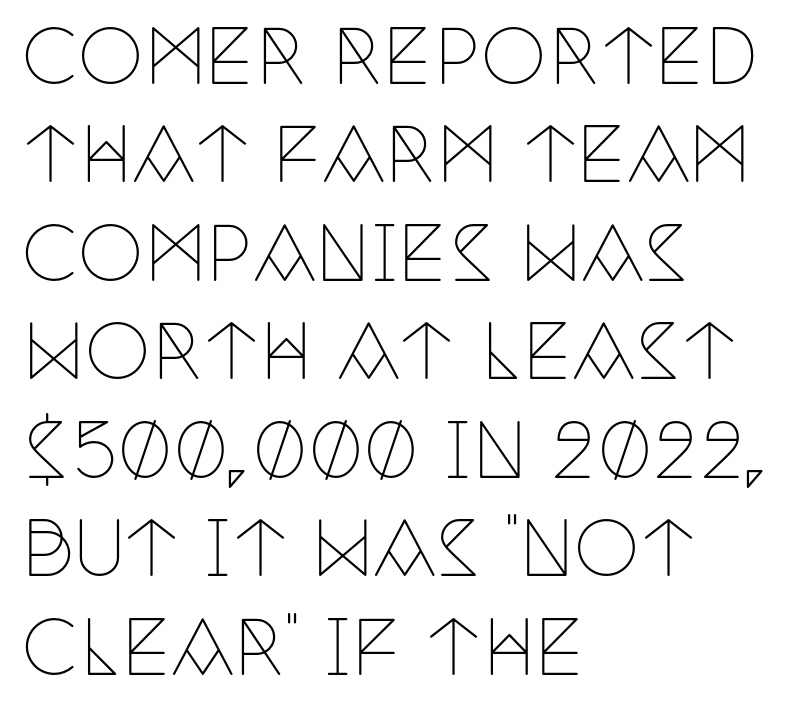
The lettering stays uniformly vertical, giving the passage a roman look. Here the designer chose a conventional face with non-uniform glyph widths. This is serif lettering, the kind often seen in printed books. These lines keep a tight, regular rhythm from letter to letter. Leftover space on each line is placed entirely after the last word. This sample keeps an unexceptional amount of space between lines.
